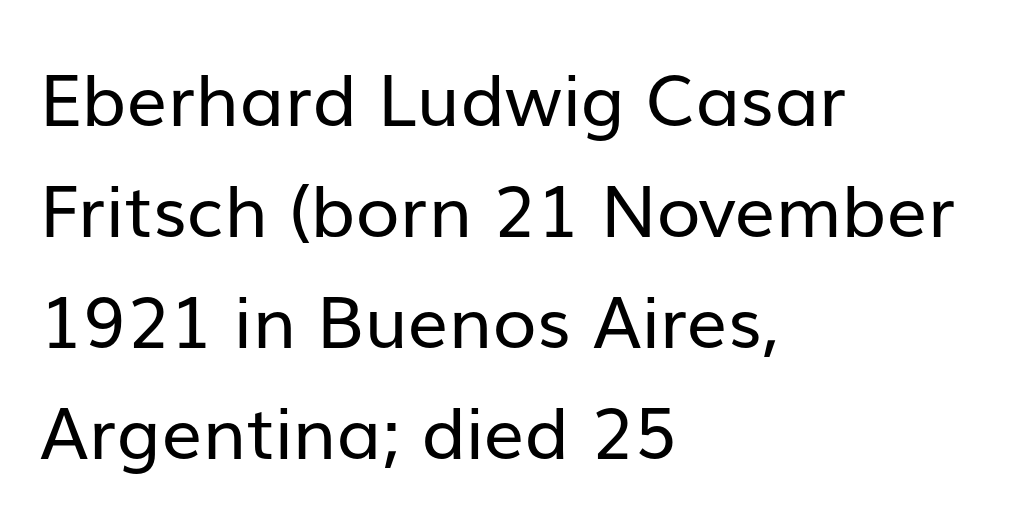
The image shows 72 px regular-weight sans-serif type, upright; set left-aligned, normal line spacing (1.54x), normal letter spacing, not underlined; low stroke contrast and a medium x-height.
